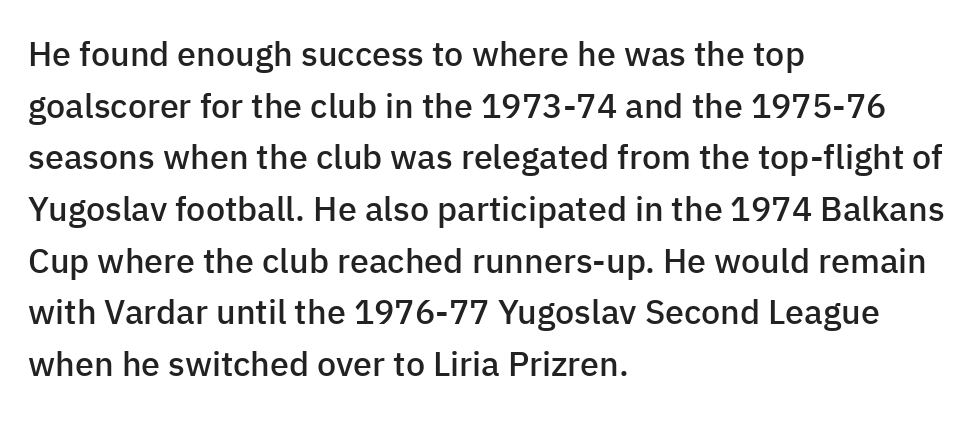
Designer's note — italics off, roman on. Set as a demibold, roughly 600 on the weight scale. How would I describe the line gaps? Plain and ordinary. The letters sit at their default tracking, neither squeezed nor spread.
